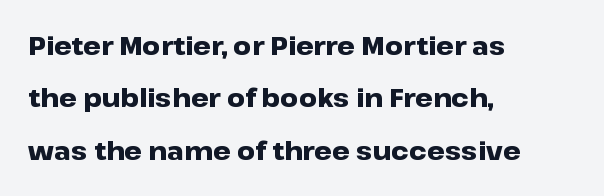
{"italic": "no", "bold": "yes", "underline": "no", "align": "left", "line_spacing": "loose", "line_spacing_ratio": 2.1, "letter_spacing": "normal", "letter_spacing_em": 0.0, "glyph_px": 25}
